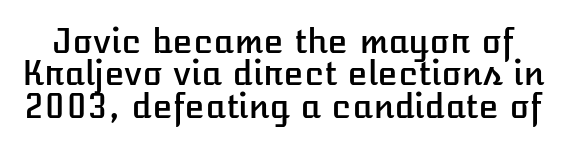
{"italic": "no", "width": "normal", "stroke_contrast": "low", "x_height": "medium", "monospaced": "no", "underline": "no", "line_spacing": "tight", "line_spacing_ratio": 0.98, "letter_spacing": "normal", "letter_spacing_em": 0.0, "glyph_px": 33}
